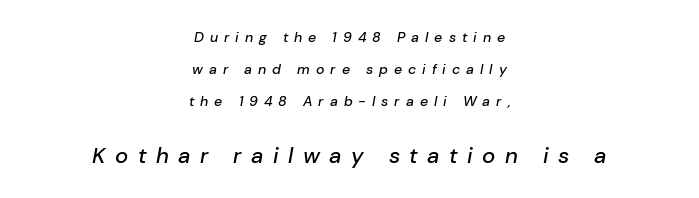
The image shows 22 px text type, italic (leaning right); set centered, loose line spacing (2.27x), unusually wide letter spacing (+0.43 em), not underlined; the second (bottom) block is 1.57x larger.
